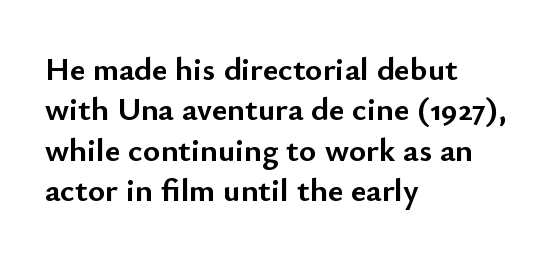
{"serif": "no", "italic": "no", "bold": "yes", "weight": "semibold", "width": "normal", "stroke_contrast": "low", "x_height": "small", "monospaced": "no", "underline": "no", "align": "left", "line_spacing_ratio": 1.22, "letter_spacing": "normal", "letter_spacing_em": 0.0, "glyph_px": 33}
